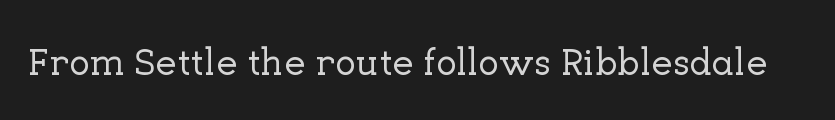
{"serif": "yes", "italic": "no", "width": "normal", "stroke_contrast": "low", "x_height": "medium", "monospaced": "no", "underline": "no", "letter_spacing": "normal", "letter_spacing_em": 0.0, "glyph_px": 38}
